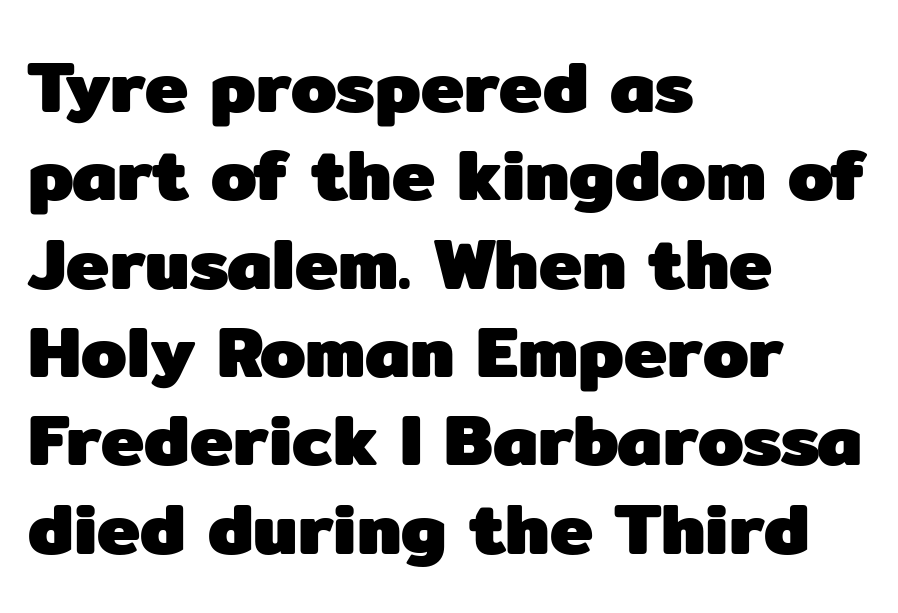
These lines carry a lot of weight — the face is fully bold. Nope, no serifs anywhere on these letters. Ordinary non-slanted type is in use. A typesetter would call this proportional, since set widths differ per character. Horizontal alignment here is leftward, the default for most running prose.
